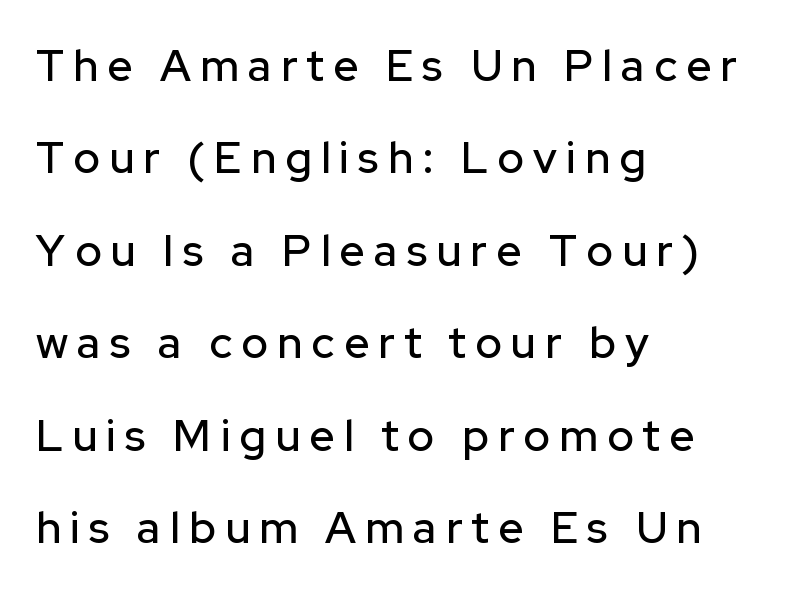
The image shows 44 px sans-serif type, upright; set left-aligned, loose line spacing (2.1x), unusually wide letter spacing (+0.21 em), not underlined; low stroke contrast and a medium x-height.
